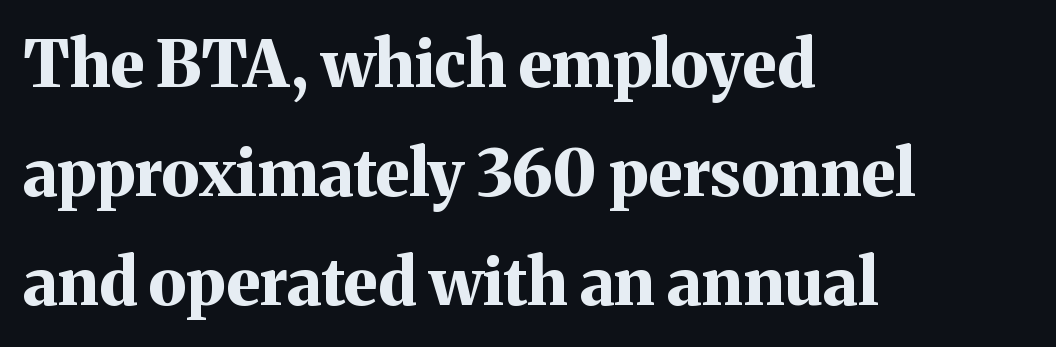
The line texture is even and compact thanks to regular tracking. Descenders are the only things crossing below the line. Caption: bold face, heavy strokes. Tall strokes in this sample are plumb rather than angled. I'd call this a serif setting — the letters wear small feet. The rendering uses natural spacing where letterforms have individual widths.
